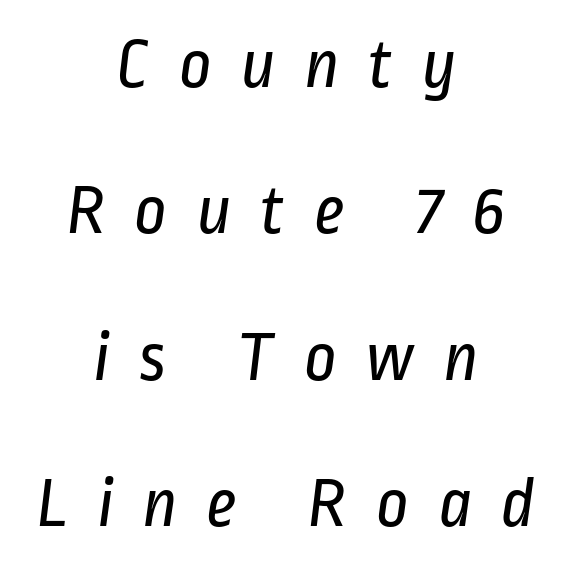
Counters stay open thanks to moderate or lighter strokes. The zone under the glyphs is completely vacant. Is the block centered? Yes — each line is placed symmetrically about the middle. Compared with typical paragraphs, the rows here are farther apart.
